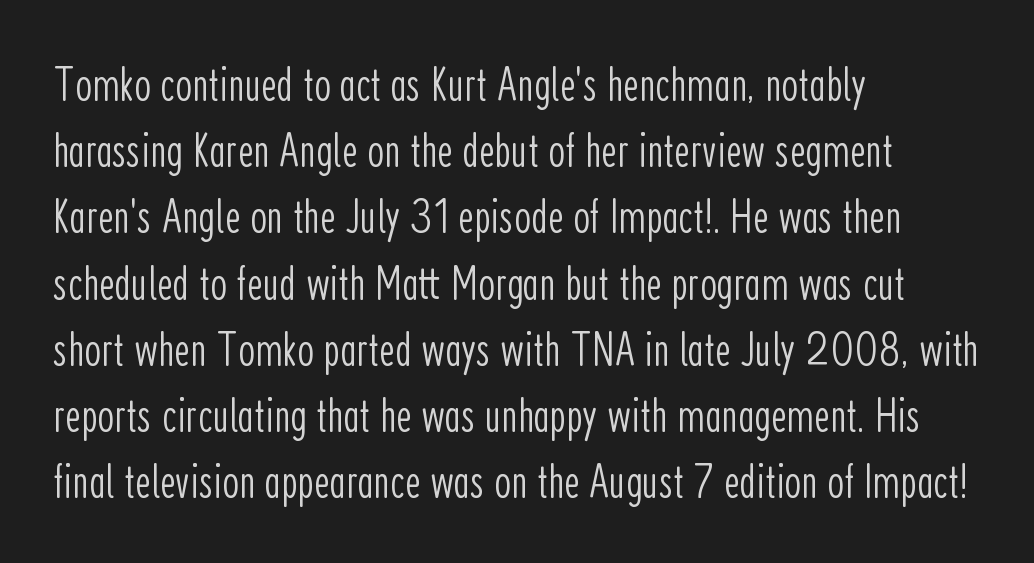
The image shows 48 px light, condensed sans-serif type, upright; set left-aligned, normal line spacing (1.38x), normal letter spacing, not underlined; low stroke contrast and a medium x-height.
